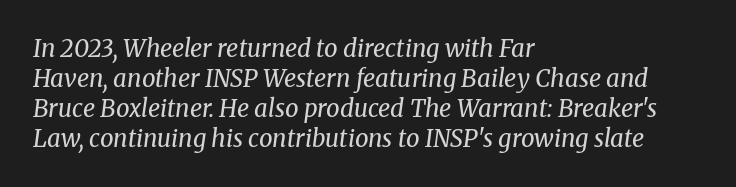
The image shows 24 px text type, italic (leaning right); set left-aligned, normal line spacing (1.25x), normal letter spacing, not underlined.
